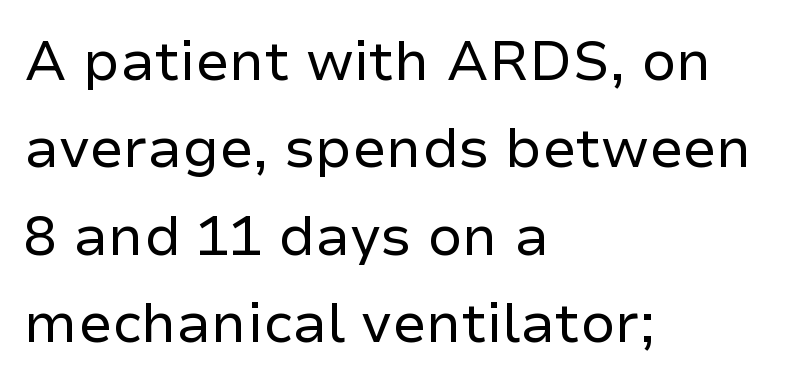
A classic flush-left, rag-right setting is used for this passage. You could not count columns in this text — the font is proportionally spaced. Compared with typical body copy, the letter spacing here is the same. Words float on clear page, feet unadorned.
